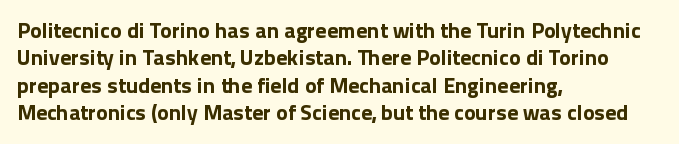
Q: Is the text bold? A: Yes.
Q: Is the text italic (slanted)? A: No, it is upright.
Q: Is the text underlined? A: No.
Q: How is the paragraph aligned? A: Left-aligned.
Q: Is the spacing between letters normal or unusually wide? A: Normal.
Q: Is the spacing between lines tight, normal or loose? A: Normal.
